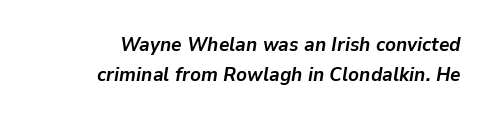
The image shows 20 px bold type, italic (leaning right); set right-aligned, normal line spacing (1.49x), normal letter spacing, not underlined.
